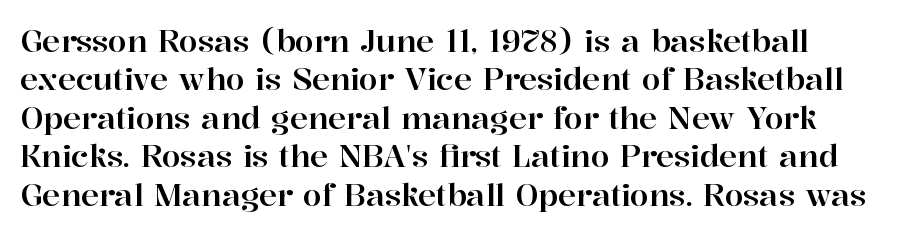
{"serif": "yes", "italic": "no", "width": "normal", "stroke_contrast": "high", "x_height": "medium", "monospaced": "no", "underline": "no", "line_spacing": "normal", "line_spacing_ratio": 1.28, "letter_spacing": "normal", "letter_spacing_em": 0.0, "glyph_px": 30}
